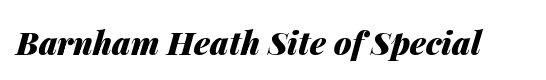
{"italic": "yes", "lean": "right", "slant_degrees": 14, "bold": "yes", "weight": "heavy", "width": "normal", "stroke_contrast": "medium", "x_height": "medium", "monospaced": "no", "underline": "no", "letter_spacing": "normal", "letter_spacing_em": 0.0, "glyph_px": 32}
